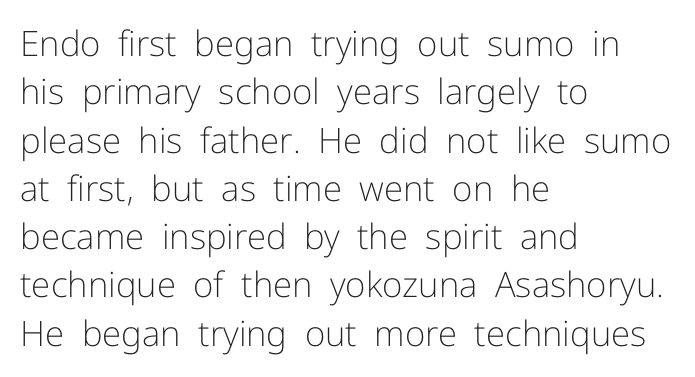
Q: Is the text bold? A: No.
Q: Is the text italic (slanted)? A: No, it is upright.
Q: Is the typeface a serif or a sans-serif typeface? A: Sans-serif.
Q: Is the text underlined? A: No.
Q: How is the paragraph aligned? A: Left-aligned.
Q: Is the spacing between letters normal or unusually wide? A: Normal.
Q: Is the spacing between lines tight, normal or loose? A: Normal.
Q: Width (condensed, normal, or wide)? A: Normal.
Q: Stroke contrast? A: Low.
Q: x-height? A: Medium.
Q: Monospaced? A: No.
